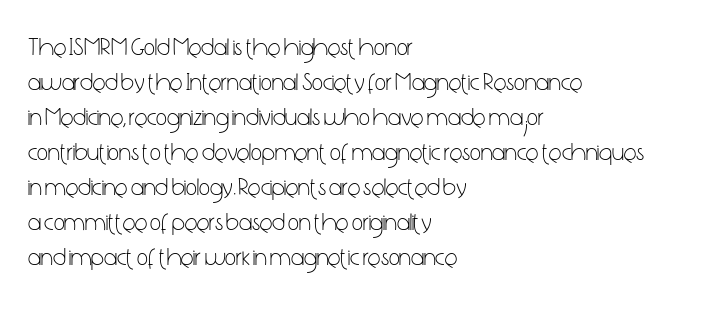
The image shows 24 px text type, upright; set left-aligned, normal line spacing (1.46x), normal letter spacing, not underlined.
